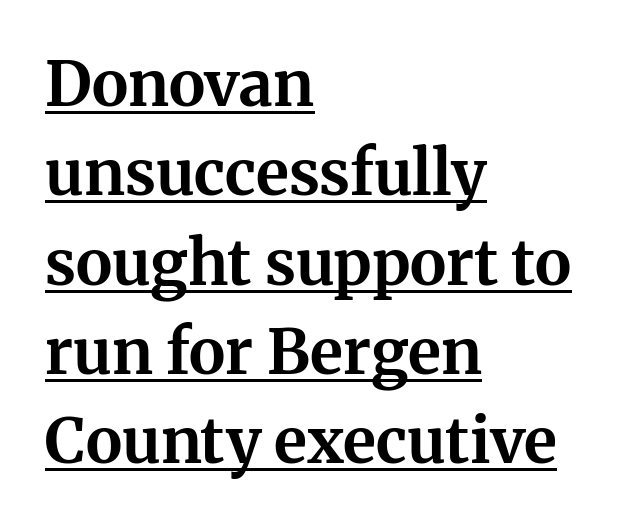
Q: Is the text bold? A: Yes.
Q: Is the text italic (slanted)? A: No, it is upright.
Q: Is the typeface a serif or a sans-serif typeface? A: Serif.
Q: Is the text underlined? A: Yes.
Q: How is the paragraph aligned? A: Left-aligned.
Q: Is the spacing between letters normal or unusually wide? A: Normal.
Q: Is the spacing between lines tight, normal or loose? A: Normal.
Q: Width (condensed, normal, or wide)? A: Normal.
Q: Stroke contrast? A: Medium.
Q: x-height? A: Medium.
Q: Monospaced? A: No.
